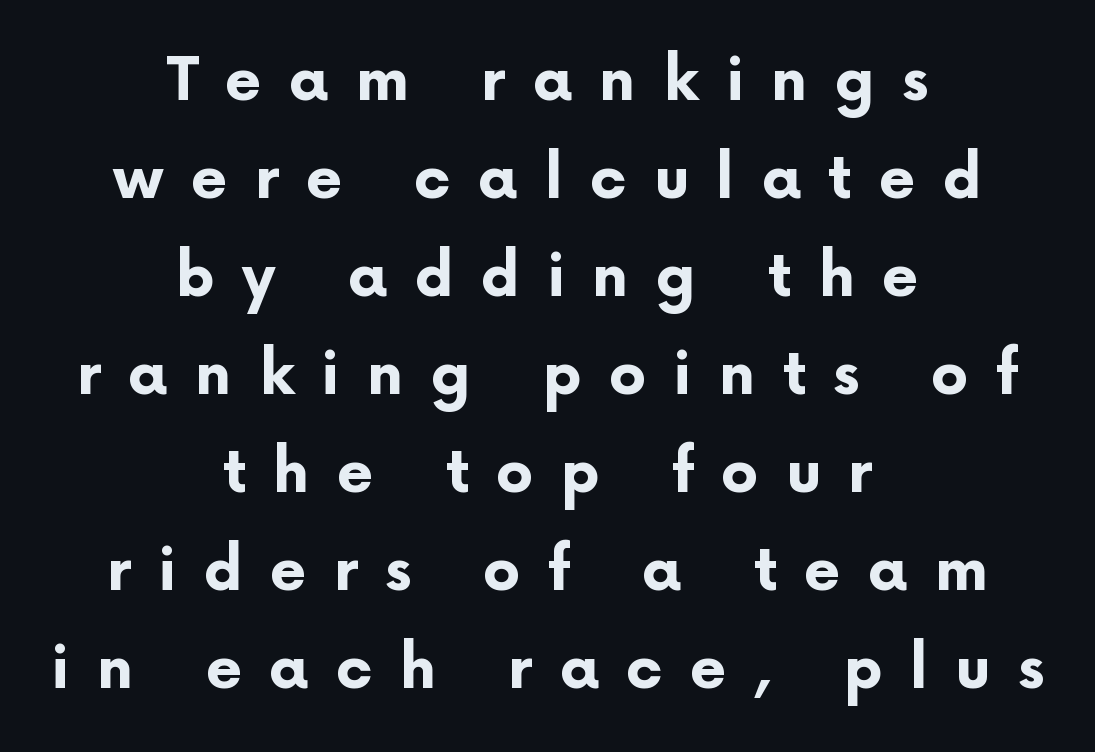
The image shows 59 px bold sans-serif type, upright; set centered, normal line spacing (1.66x), unusually wide letter spacing (+0.46 em), not underlined; low stroke contrast and a medium x-height.
